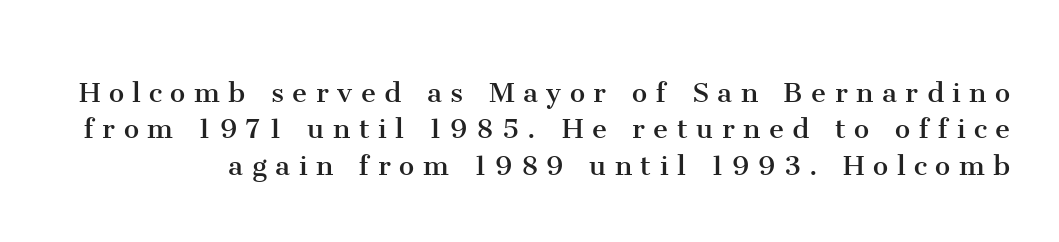
The image shows 34 px regular-weight serif type, upright; set tight line spacing (1.07x), unusually wide letter spacing (+0.25 em), not underlined; medium stroke contrast and a medium x-height.
